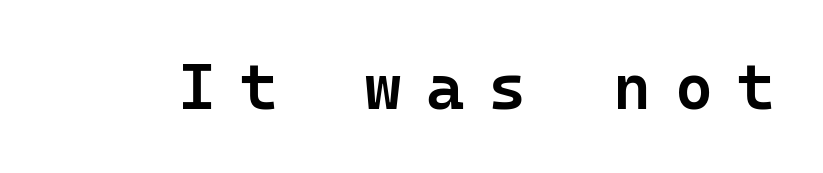
Characters remain perfectly vertical along every line. A typesetter would call this monospace, since all characters share one set width. Every letter is mildly thick-stroked: semibold rather than bold. Glance below the letters and you will spot only blank space.
